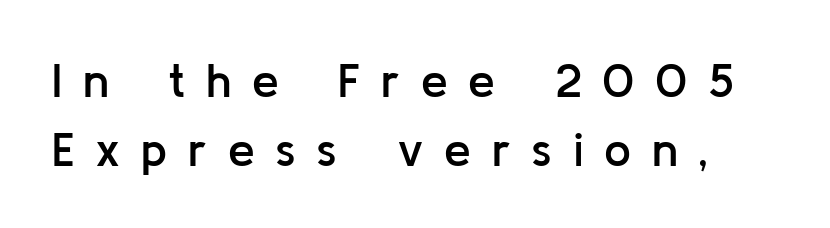
{"serif": "no", "italic": "no", "bold": "semi", "weight": "semibold", "width": "normal", "stroke_contrast": "low", "x_height": "medium", "monospaced": "no", "underline": "no", "line_spacing": "normal", "line_spacing_ratio": 1.43, "letter_spacing": "wide", "letter_spacing_em": 0.43, "glyph_px": 48}
